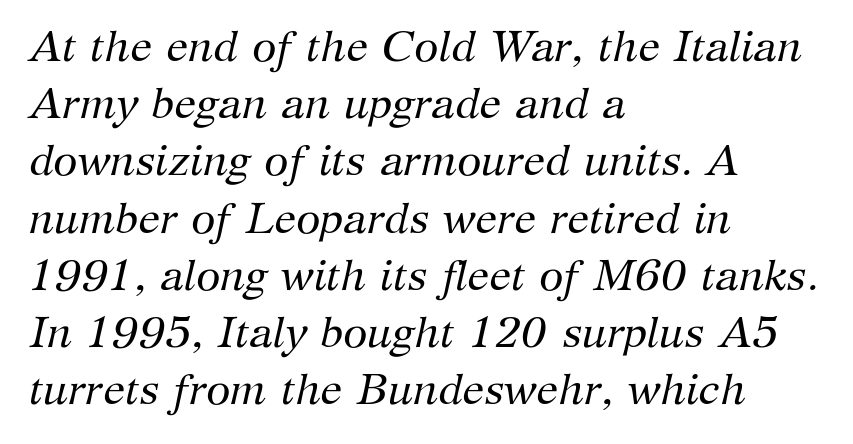
{"serif": "yes", "italic": "yes", "lean": "right", "slant_degrees": 12, "bold": "no", "weight": "regular", "width": "normal", "stroke_contrast": "medium", "x_height": "medium", "monospaced": "no", "underline": "no", "align": "left", "line_spacing": "normal", "line_spacing_ratio": 1.3, "letter_spacing": "normal", "letter_spacing_em": 0.0, "glyph_px": 44}
